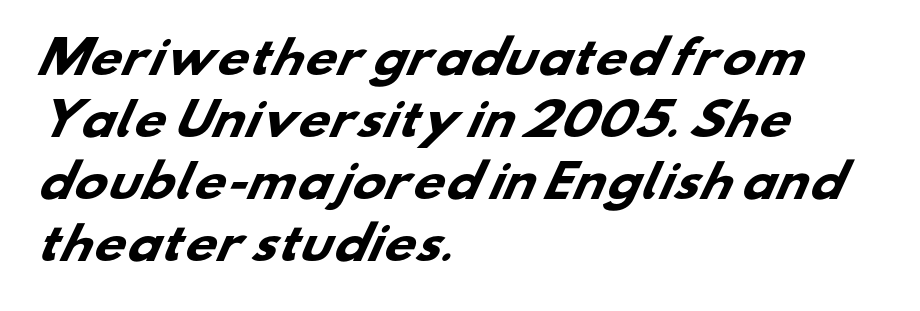
Does the weight exceed regular? Yes, all the way to bold. Looks like regular typesetting: each glyph gets only the width it needs. You could call the tracking neutral — neither tight nor loose. If you measured baseline to baseline, you'd find a middling distance. Short and long lines alike share a common starting point at left. Check under the words: just untouched page.
